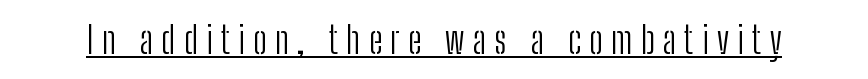
Q: Is the text bold? A: No.
Q: Is the text italic (slanted)? A: No, it is upright.
Q: Is the typeface a serif or a sans-serif typeface? A: Sans-serif.
Q: Is the text underlined? A: Yes.
Q: Is the spacing between letters normal or unusually wide? A: Unusually wide.
Q: Width (condensed, normal, or wide)? A: Condensed.
Q: Stroke contrast? A: Low.
Q: x-height? A: Medium.
Q: Monospaced? A: No.
